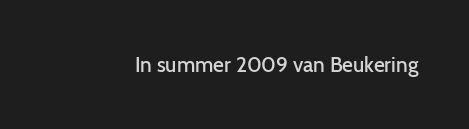
{"italic": "no", "bold": "semi", "underline": "no", "letter_spacing": "normal", "letter_spacing_em": 0.0, "glyph_px": 21}
